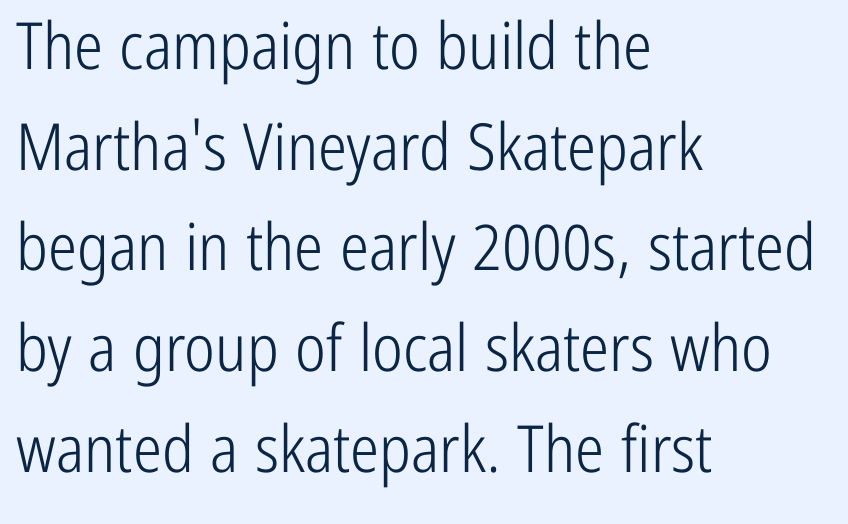
The image shows 65 px light, condensed sans-serif type, upright; set left-aligned, normal line spacing (1.55x), normal letter spacing, not underlined; low stroke contrast and a medium x-height.
